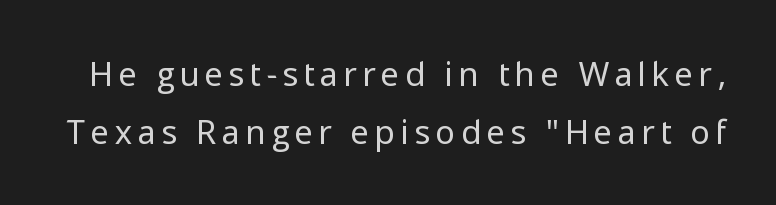
Q: Is the text bold? A: No.
Q: Is the text italic (slanted)? A: No, it is upright.
Q: Is the typeface a serif or a sans-serif typeface? A: Sans-serif.
Q: Is the text underlined? A: No.
Q: Width (condensed, normal, or wide)? A: Normal.
Q: Stroke contrast? A: Low.
Q: x-height? A: Medium.
Q: Monospaced? A: No.
